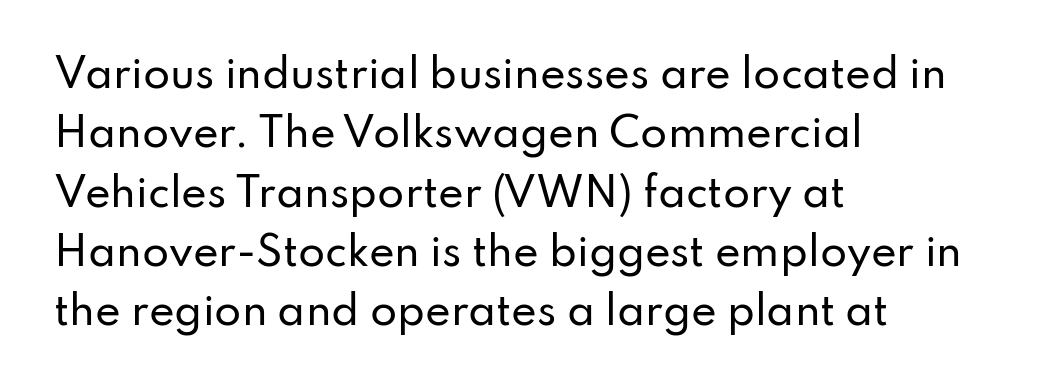
The image shows 39 px sans-serif type, upright; set left-aligned, normal line spacing (1.52x), normal letter spacing, not underlined; low stroke contrast and a small x-height.
